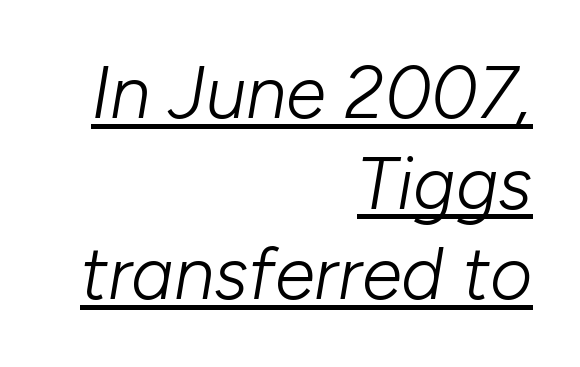
Q: Is the text bold? A: No.
Q: Is the text italic (slanted)? A: Yes, it leans right by about 10 degrees.
Q: Is the text underlined? A: Yes.
Q: How is the paragraph aligned? A: Right-aligned.
Q: Is the spacing between letters normal or unusually wide? A: Normal.
Q: Width (condensed, normal, or wide)? A: Normal.
Q: Stroke contrast? A: Low.
Q: x-height? A: Medium.
Q: Monospaced? A: No.
